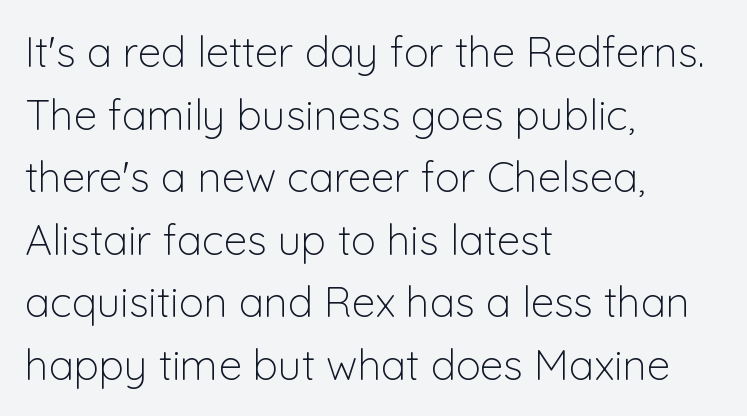
The image shows 42 px light sans-serif type, upright; set left-aligned, normal line spacing (1.49x), normal letter spacing, not underlined; low stroke contrast and a medium x-height.
